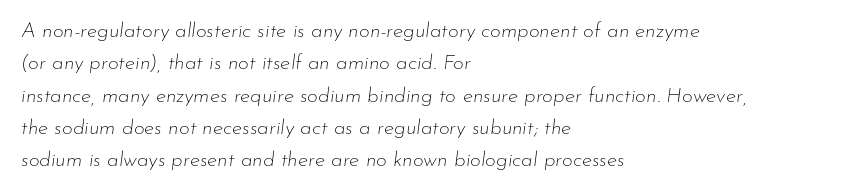
Q: Is the text bold? A: No.
Q: Is the text italic (slanted)? A: Yes, it leans right by about 7 degrees.
Q: Is the text underlined? A: No.
Q: How is the paragraph aligned? A: Left-aligned.
Q: Is the spacing between letters normal or unusually wide? A: Normal.
Q: Is the spacing between lines tight, normal or loose? A: Normal.
